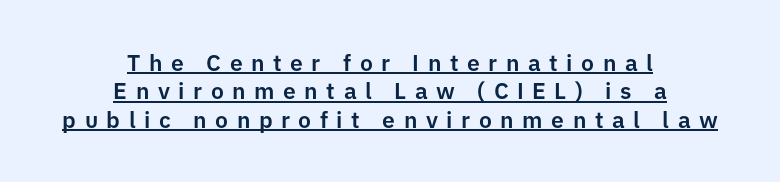
Neither beginnings nor endings align; midpoints do. This sample carries an underscore along the baseline area. Unlike italic type, these characters show no tilt at all. Substantial extra tracking has been applied to these lines.
